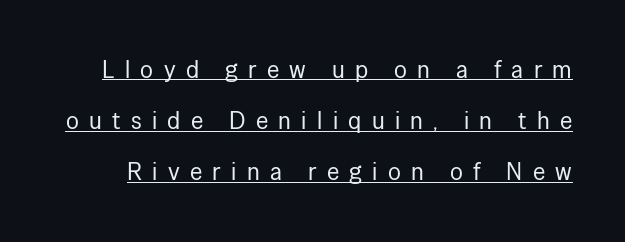
The image shows 24 px text type, upright; set loose line spacing (2.13x), unusually wide letter spacing (+0.43 em), underlined.
